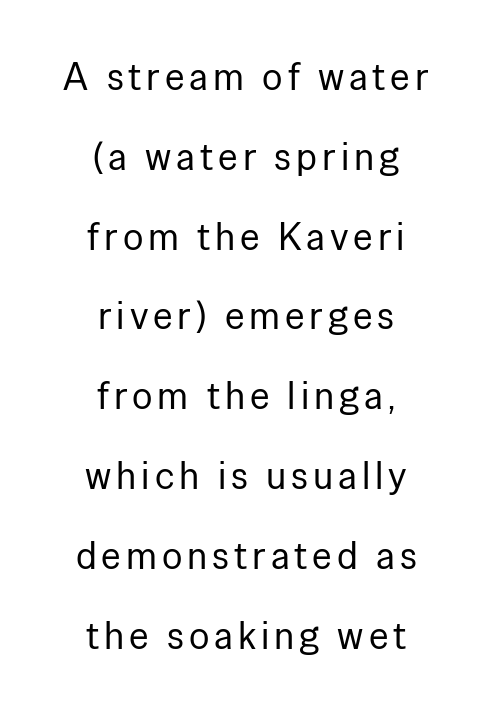
{"serif": "no", "italic": "no", "bold": "no", "weight": "regular", "width": "normal", "stroke_contrast": "low", "x_height": "medium", "monospaced": "no", "underline": "no", "align": "center", "line_spacing": "loose", "line_spacing_ratio": 2.1, "glyph_px": 38}
